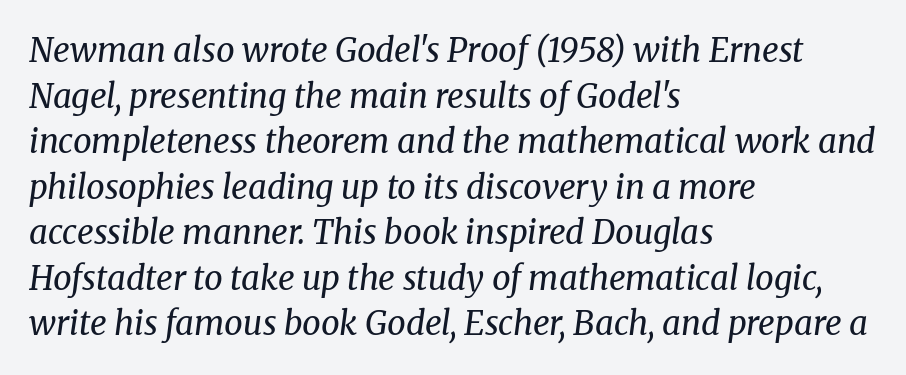
Alignment: flush left. Caption: standard tracking, unaltered. This sample uses a serif face. Tall strokes in this sample are angled rather than plumb.
